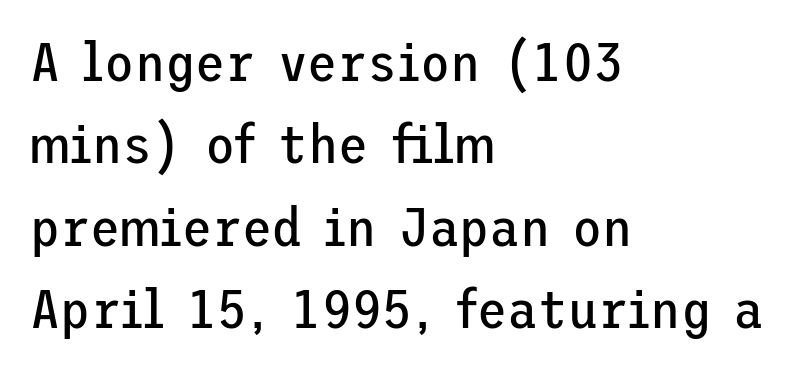
The image shows 55 px regular-weight sans-serif type, upright; set left-aligned, normal line spacing (1.5x), normal letter spacing, not underlined; low stroke contrast and a medium x-height.
